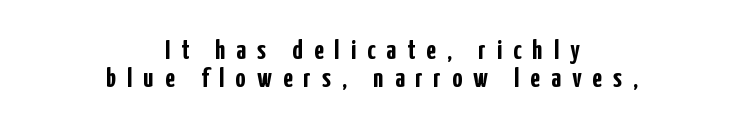
The face used here is rendered with a markedly widened letterfit. The passage is arranged like a title page — every line centered. You can tell from the bare stems that sans-serif type was used. The glyphs are unaccompanied by any horizontal stroke below them.
